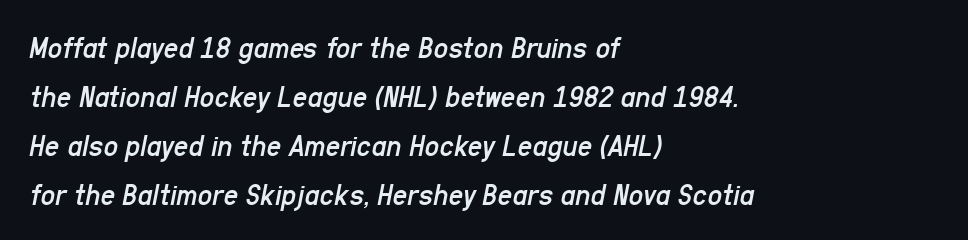
Q: Is the text bold? A: No.
Q: Is the text italic (slanted)? A: Yes, it leans right by about 11 degrees.
Q: Is the text underlined? A: No.
Q: How is the paragraph aligned? A: Left-aligned.
Q: Is the spacing between letters normal or unusually wide? A: Normal.
Q: Is the spacing between lines tight, normal or loose? A: Normal.
Q: Width (condensed, normal, or wide)? A: Condensed.
Q: Stroke contrast? A: Low.
Q: x-height? A: Medium.
Q: Monospaced? A: No.
